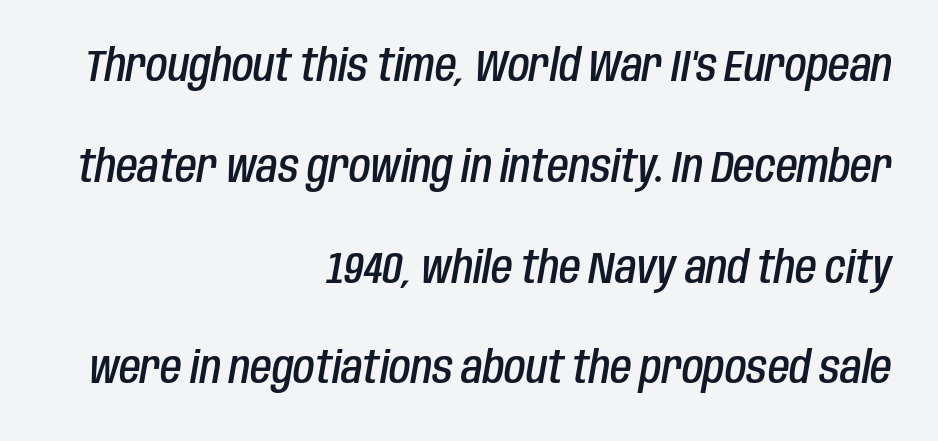
Q: Is the text bold? A: Semi-bold.
Q: Is the text italic (slanted)? A: Yes, it leans right by about 10 degrees.
Q: Is the text underlined? A: No.
Q: How is the paragraph aligned? A: Right-aligned.
Q: Is the spacing between letters normal or unusually wide? A: Normal.
Q: Is the spacing between lines tight, normal or loose? A: Loose.
Q: Width (condensed, normal, or wide)? A: Condensed.
Q: Stroke contrast? A: Low.
Q: x-height? A: Large.
Q: Monospaced? A: No.
